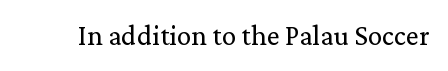
Descender tails drop into unmarked territory. Do the characters align in a grid? No, the font is proportional. Letterform terminals end in serifs throughout the passage. Weight: not bold — regular or lighter. Quick note: not italic, upright.
